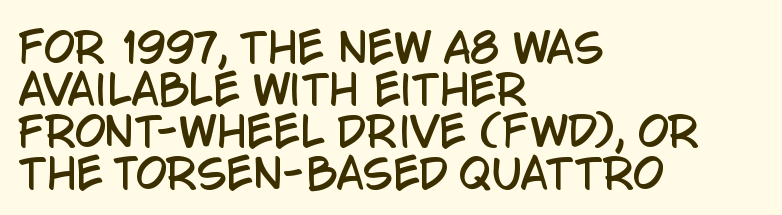
The face used here is rendered with its standard letterfit. This is roman type, the default non-slanted kind. This block would grow much taller if given ordinary leading; it's compressed now. Teacher's note: observe the even left margin — that is flush-left alignment. Any mark beneath the type? The region is blank. Note the varied advance widths — an 'i' is clearly narrower than an 'm'.
